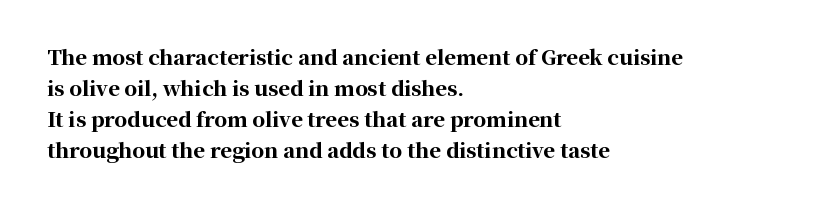
This is heavy type, rendered in bold. No extra tracking has been applied to these lines. The lines in this sample share a left origin and differ only in where they stop. A typesetter would call this leading conventional body-copy spacing. The typography opts for an upright posture over an oblique one. No word sits above an underline.
